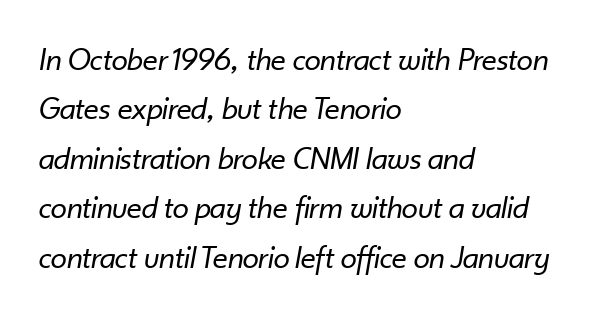
Line spacing here is normal. Alignment: flush left. The rendering keeps characters at their native spacing. A light-to-regular cut is what we see here. You could not count columns in this text — the font is proportionally spaced.
